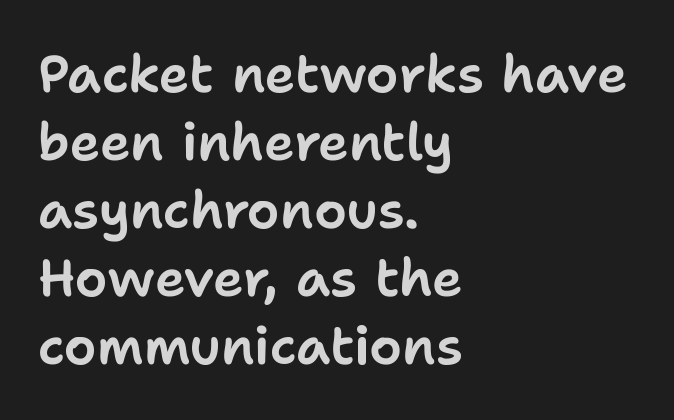
Q: Is the text italic (slanted)? A: No, it is upright.
Q: Is the typeface a serif or a sans-serif typeface? A: Sans-serif.
Q: Is the text underlined? A: No.
Q: How is the paragraph aligned? A: Left-aligned.
Q: Is the spacing between letters normal or unusually wide? A: Normal.
Q: Is the spacing between lines tight, normal or loose? A: Normal.
Q: Width (condensed, normal, or wide)? A: Normal.
Q: Stroke contrast? A: Low.
Q: x-height? A: Medium.
Q: Monospaced? A: No.
